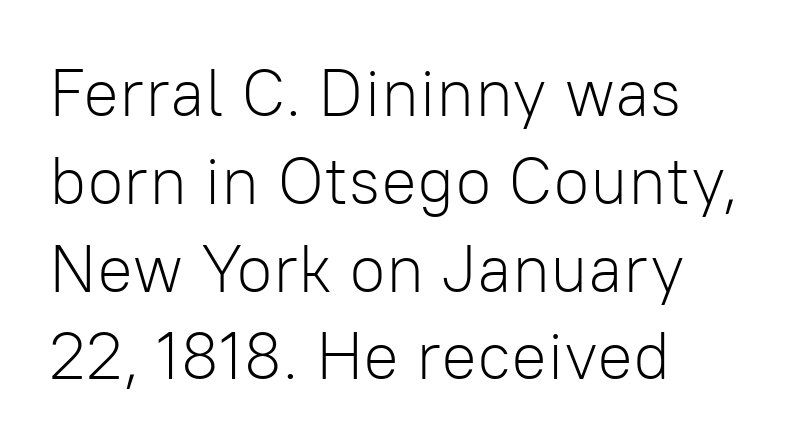
{"serif": "no", "italic": "no", "bold": "no", "weight": "light", "width": "normal", "stroke_contrast": "low", "x_height": "medium", "monospaced": "no", "underline": "no", "align": "left", "line_spacing": "normal", "line_spacing_ratio": 1.31, "letter_spacing": "normal", "letter_spacing_em": 0.0, "glyph_px": 67}
